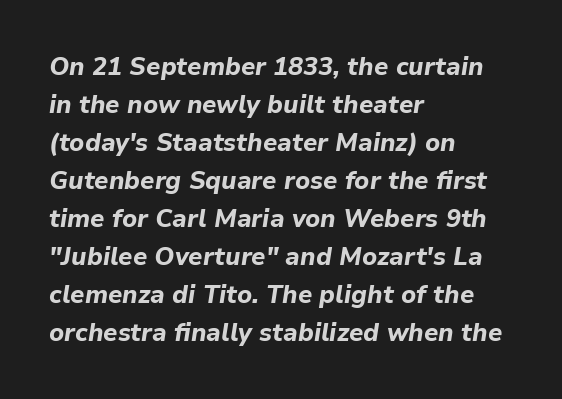
The image shows 25 px bold type, italic (leaning right); set left-aligned, normal line spacing (1.52x), normal letter spacing, not underlined.
